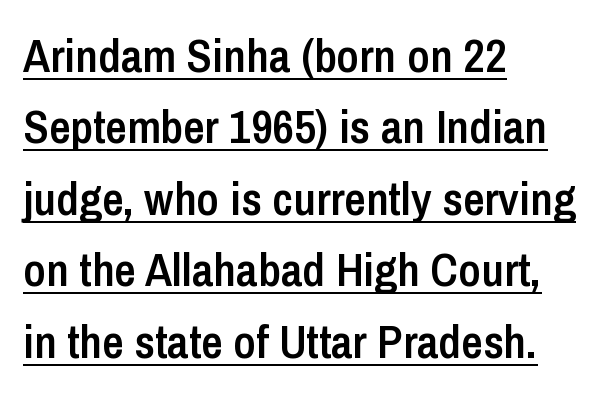
The image shows 47 px semibold, condensed sans-serif type, upright; set left-aligned, normal line spacing (1.52x), normal letter spacing, underlined; low stroke contrast and a medium x-height.
